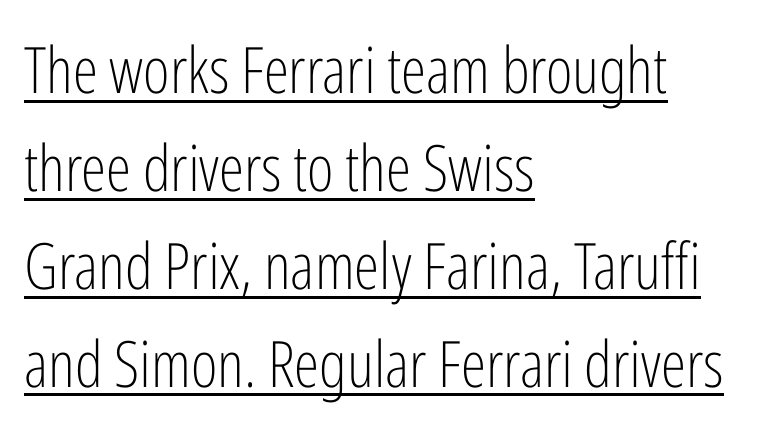
Does the leading feel generous? No, just average. The weight would be labelled regular, book, light, or lighter still. Left-aligned paragraph, ragged on the right. Each line of the rendering has a horizontal stroke beneath the glyphs. The face used here is rendered with its standard letterfit. A sans-serif font was chosen for this passage.
